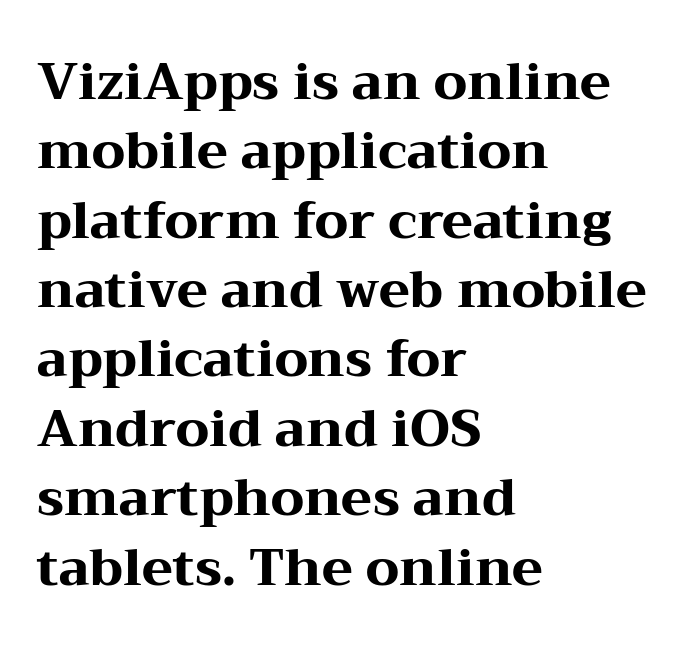
Q: Is the text bold? A: Yes.
Q: Is the text italic (slanted)? A: No, it is upright.
Q: Is the typeface a serif or a sans-serif typeface? A: Serif.
Q: Is the text underlined? A: No.
Q: How is the paragraph aligned? A: Left-aligned.
Q: Is the spacing between letters normal or unusually wide? A: Normal.
Q: Is the spacing between lines tight, normal or loose? A: Normal.
Q: Width (condensed, normal, or wide)? A: Wide.
Q: Stroke contrast? A: Medium.
Q: x-height? A: Medium.
Q: Monospaced? A: No.
